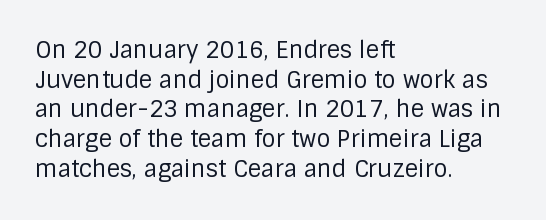
The lines sit at an ordinary, default distance from one another. The rag falls on the right side of this text block. The characters are drawn with everyday or finer stroke widths. Descender tails drop into unmarked territory.
